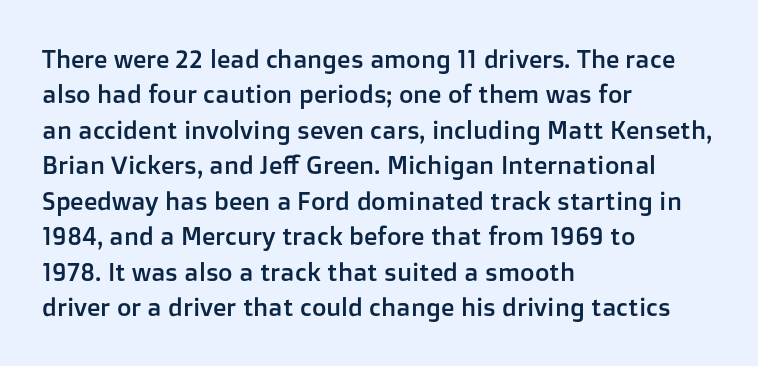
The line texture is even and compact thanks to regular tracking. Glance below the letters and you will spot only blank space. It's the straight-up-and-down kind of type. Each line starts at the same left margin while the right side varies. Reading down the column, the eye jumps a familiar distance to each next line.
